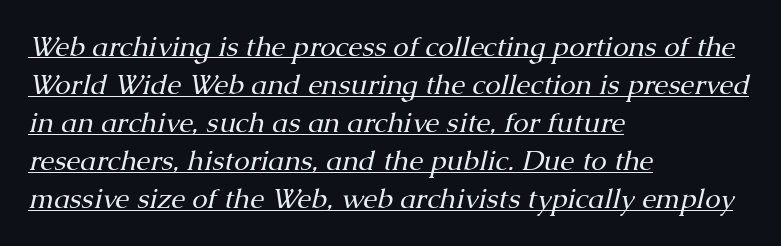
Q: Is the text bold? A: No.
Q: Is the text italic (slanted)? A: Yes, it leans right by about 13 degrees.
Q: Is the typeface a serif or a sans-serif typeface? A: Serif.
Q: Is the text underlined? A: Yes.
Q: How is the paragraph aligned? A: Left-aligned.
Q: Is the spacing between letters normal or unusually wide? A: Normal.
Q: Is the spacing between lines tight, normal or loose? A: Normal.
Q: Width (condensed, normal, or wide)? A: Normal.
Q: Stroke contrast? A: Medium.
Q: x-height? A: Medium.
Q: Monospaced? A: No.
